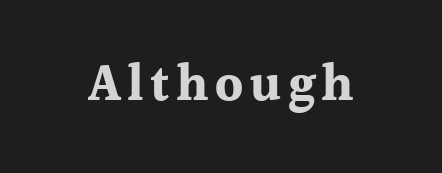
The image shows 51 px bold serif type, upright; set not underlined; a medium x-height.
